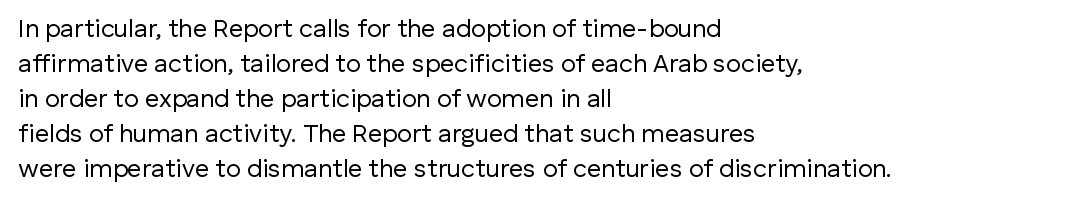
Q: Is the text bold? A: No.
Q: Is the text italic (slanted)? A: No, it is upright.
Q: Is the text underlined? A: No.
Q: How is the paragraph aligned? A: Left-aligned.
Q: Is the spacing between letters normal or unusually wide? A: Normal.
Q: Is the spacing between lines tight, normal or loose? A: Normal.
